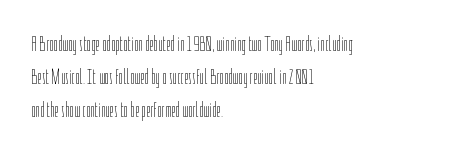
Descender tails drop into unmarked territory. Vertically, the passage feels balanced, rows spaced as you'd expect. The typesetter chose a ragged-right arrangement here. The typography opts for an upright posture over an oblique one. The rendering keeps characters at their native spacing. Stroke mass is kept to a normal reading level or below.
